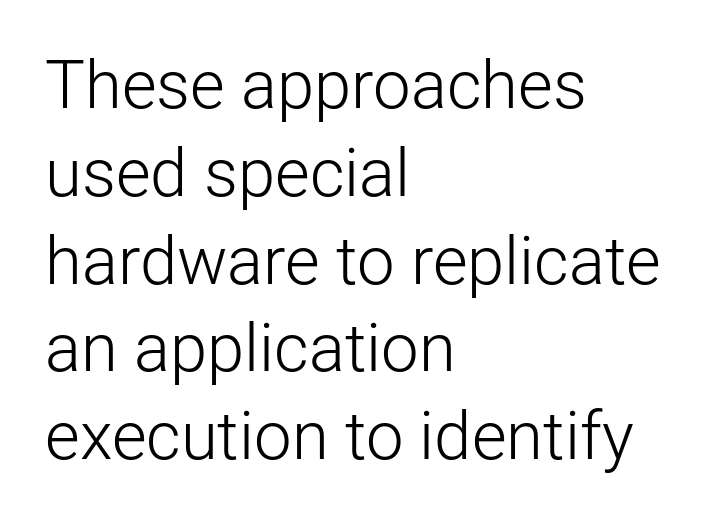
Q: Is the text bold? A: No.
Q: Is the text italic (slanted)? A: No, it is upright.
Q: Is the typeface a serif or a sans-serif typeface? A: Sans-serif.
Q: Is the text underlined? A: No.
Q: How is the paragraph aligned? A: Left-aligned.
Q: Is the spacing between letters normal or unusually wide? A: Normal.
Q: Is the spacing between lines tight, normal or loose? A: Normal.
Q: Width (condensed, normal, or wide)? A: Normal.
Q: Stroke contrast? A: Low.
Q: x-height? A: Medium.
Q: Monospaced? A: No.
